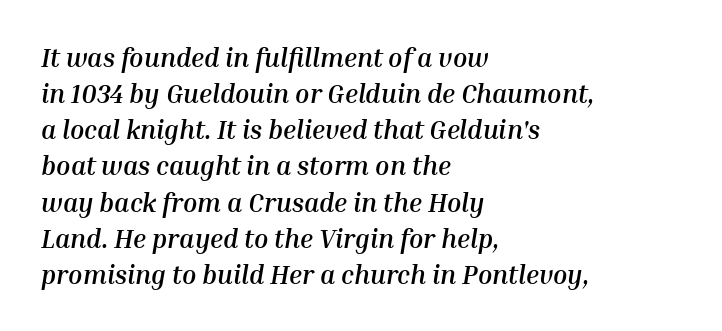
{"italic": "yes", "lean": "right", "slant_degrees": 10, "bold": "yes", "underline": "no", "align": "left", "line_spacing": "normal", "line_spacing_ratio": 1.39, "letter_spacing": "normal", "letter_spacing_em": 0.0, "glyph_px": 26}
